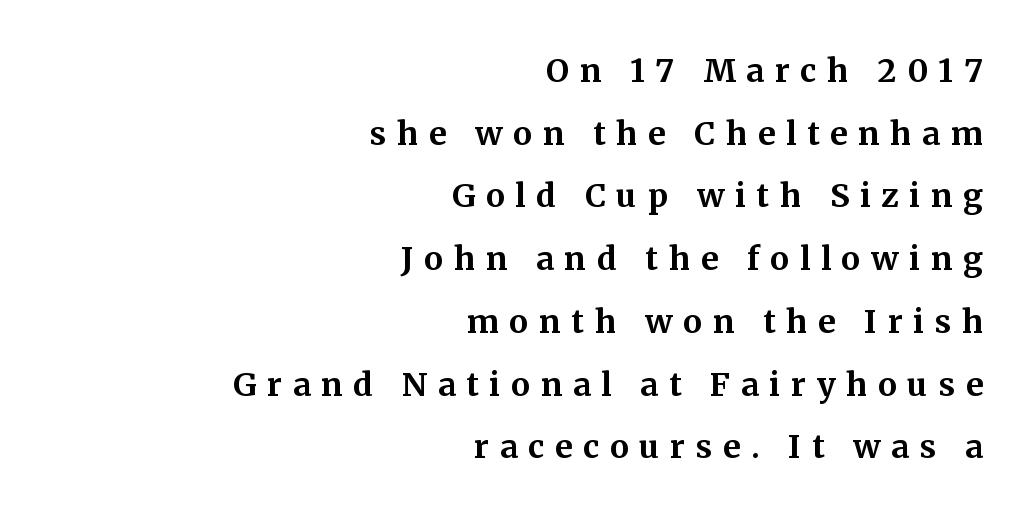
{"serif": "yes", "italic": "no", "bold": "yes", "weight": "bold", "width": "normal", "stroke_contrast": "medium", "x_height": "medium", "monospaced": "no", "underline": "no", "align": "right", "line_spacing": "loose", "line_spacing_ratio": 1.96, "letter_spacing": "wide", "letter_spacing_em": 0.33, "glyph_px": 32}
